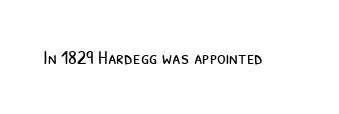
{"bold": "no", "underline": "no", "letter_spacing": "normal", "letter_spacing_em": 0.0, "glyph_px": 20}
